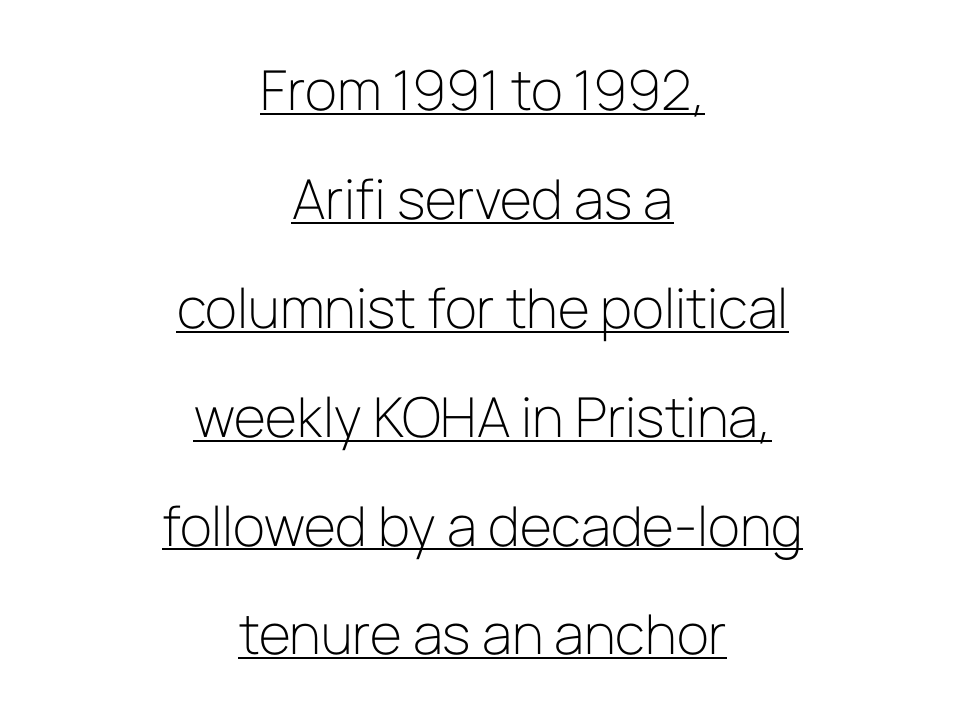
The image shows 55 px light sans-serif type, upright; set centered, loose line spacing (1.98x), normal letter spacing, underlined; low stroke contrast and a medium x-height.
